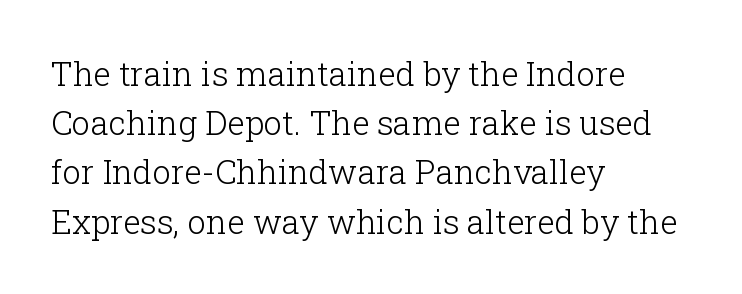
{"serif": "yes", "italic": "no", "bold": "no", "weight": "light", "width": "normal", "stroke_contrast": "low", "x_height": "medium", "monospaced": "no", "underline": "no", "align": "left", "line_spacing": "normal", "line_spacing_ratio": 1.49, "letter_spacing": "normal", "letter_spacing_em": 0.0, "glyph_px": 33}
